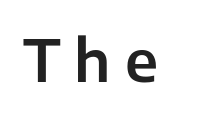
Q: Is the text italic (slanted)? A: No, it is upright.
Q: Is the typeface a serif or a sans-serif typeface? A: Sans-serif.
Q: Is the text underlined? A: No.
Q: Is the spacing between letters normal or unusually wide? A: Unusually wide.
Q: Width (condensed, normal, or wide)? A: Normal.
Q: Stroke contrast? A: Low.
Q: x-height? A: Medium.
Q: Monospaced? A: No.
